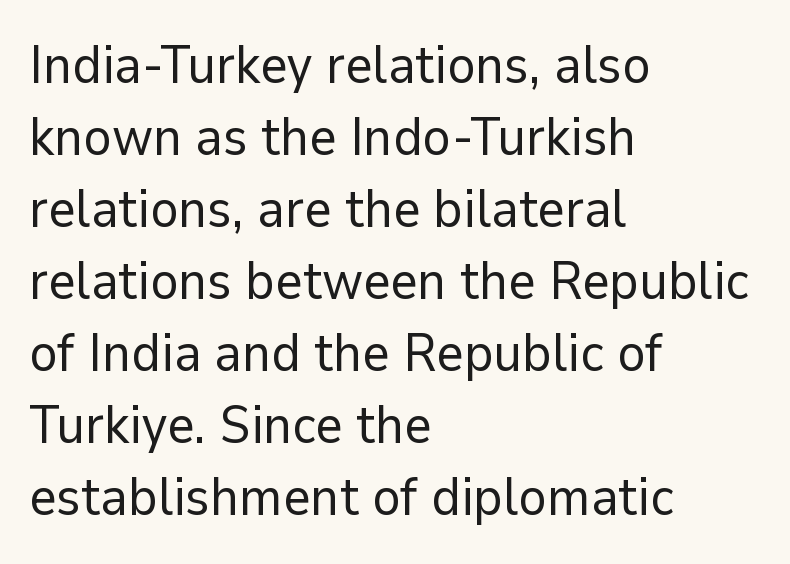
Q: Is the text bold? A: No.
Q: Is the text italic (slanted)? A: No, it is upright.
Q: Is the typeface a serif or a sans-serif typeface? A: Sans-serif.
Q: Is the text underlined? A: No.
Q: How is the paragraph aligned? A: Left-aligned.
Q: Is the spacing between letters normal or unusually wide? A: Normal.
Q: Is the spacing between lines tight, normal or loose? A: Normal.
Q: Width (condensed, normal, or wide)? A: Normal.
Q: Stroke contrast? A: Low.
Q: x-height? A: Medium.
Q: Monospaced? A: No.
